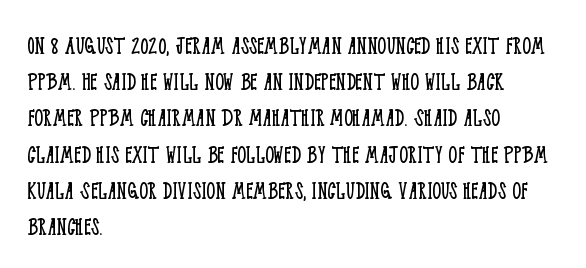
Q: Is the text bold? A: No.
Q: Is the text italic (slanted)? A: No, it is upright.
Q: Is the text underlined? A: No.
Q: How is the paragraph aligned? A: Left-aligned.
Q: Is the spacing between letters normal or unusually wide? A: Normal.
Q: Is the spacing between lines tight, normal or loose? A: Normal.
